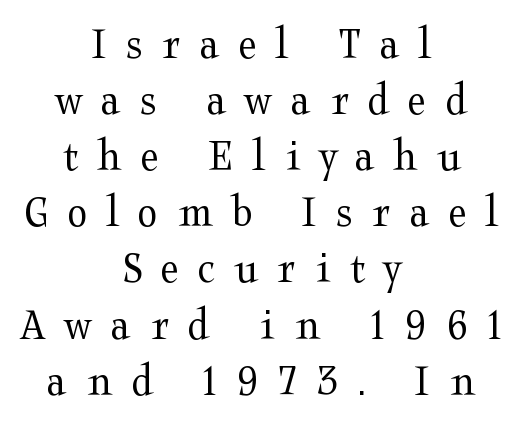
The image shows 46 px regular-weight, wide serif type, upright; set centered, line spacing 1.22x, unusually wide letter spacing (+0.42 em), not underlined; medium stroke contrast and a medium x-height.
